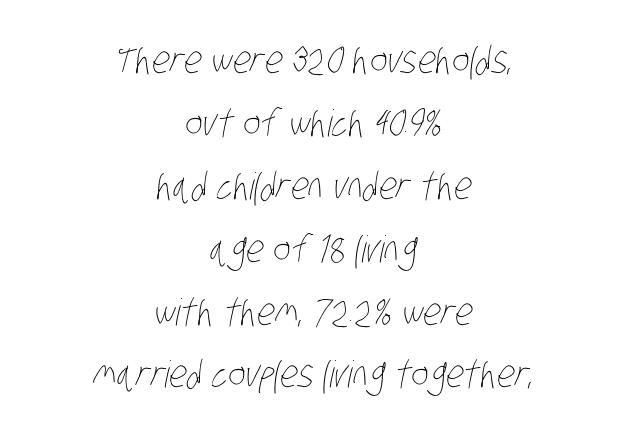
Q: Is the text bold? A: No.
Q: Is the text underlined? A: No.
Q: How is the paragraph aligned? A: Centered.
Q: Is the spacing between letters normal or unusually wide? A: Normal.
Q: Is the spacing between lines tight, normal or loose? A: Normal.
Q: Width (condensed, normal, or wide)? A: Condensed.
Q: Stroke contrast? A: Low.
Q: x-height? A: Large.
Q: Monospaced? A: No.
